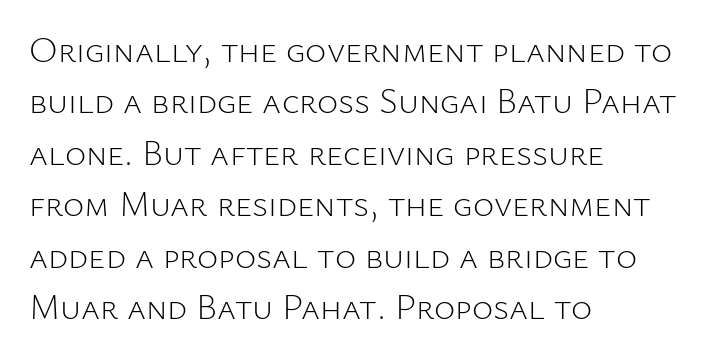
{"serif": "no", "italic": "no", "bold": "no", "weight": "light", "width": "normal", "stroke_contrast": "low", "x_height": "medium", "monospaced": "no", "underline": "no", "align": "left", "line_spacing": "normal", "line_spacing_ratio": 1.43, "letter_spacing": "normal", "letter_spacing_em": 0.0, "glyph_px": 36}
